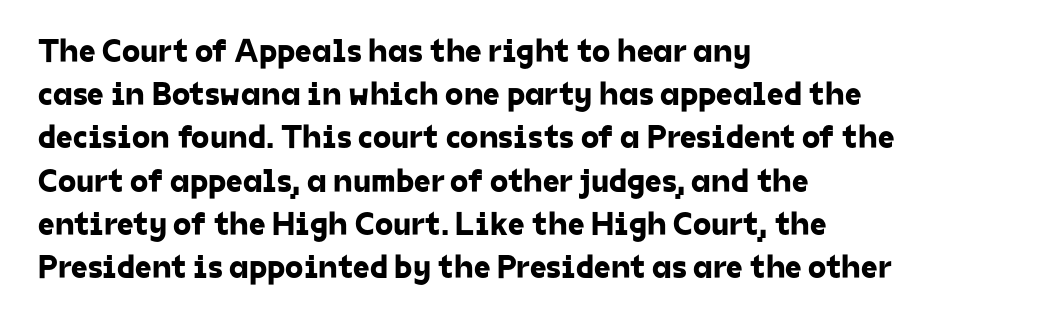
The image shows 33 px sans-serif type; set left-aligned, normal line spacing (1.31x), normal letter spacing, not underlined; low stroke contrast and a medium x-height.
